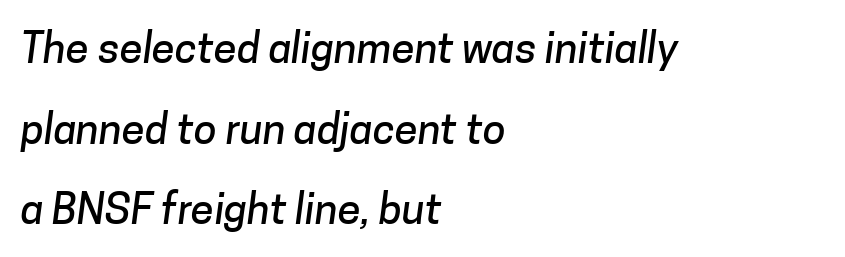
{"serif": "no", "width": "normal", "stroke_contrast": "low", "x_height": "medium", "monospaced": "no", "underline": "no", "align": "left", "line_spacing": "loose", "line_spacing_ratio": 1.92, "letter_spacing": "normal", "letter_spacing_em": 0.0, "glyph_px": 42}
